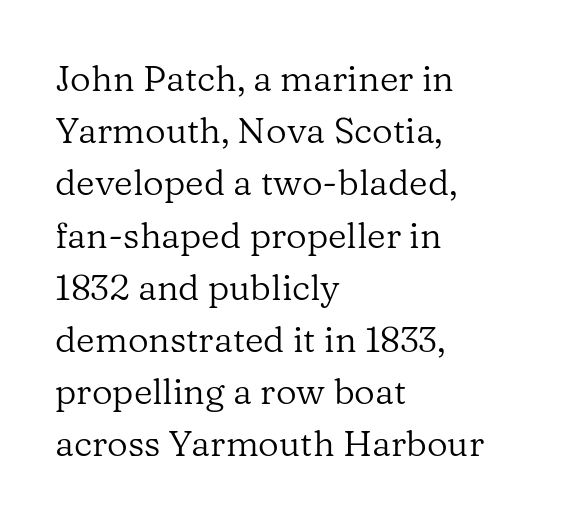
Q: Is the text bold? A: No.
Q: Is the text italic (slanted)? A: No, it is upright.
Q: Is the typeface a serif or a sans-serif typeface? A: Serif.
Q: Is the text underlined? A: No.
Q: How is the paragraph aligned? A: Left-aligned.
Q: Is the spacing between letters normal or unusually wide? A: Normal.
Q: Is the spacing between lines tight, normal or loose? A: Normal.
Q: Width (condensed, normal, or wide)? A: Normal.
Q: Stroke contrast? A: Low.
Q: x-height? A: Medium.
Q: Monospaced? A: No.
